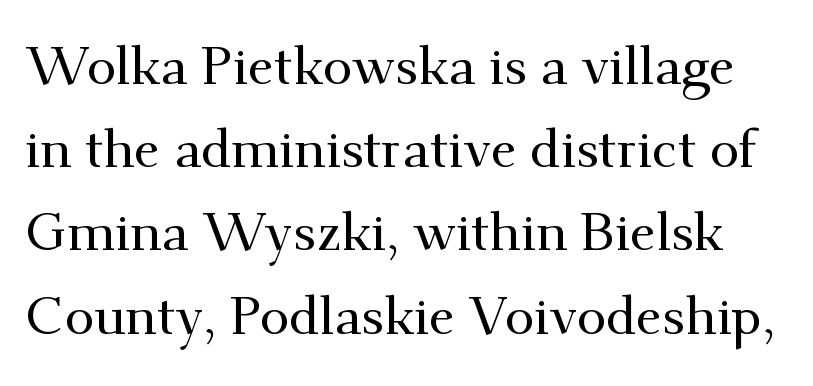
Q: Is the text italic (slanted)? A: No, it is upright.
Q: Is the typeface a serif or a sans-serif typeface? A: Serif.
Q: Is the text underlined? A: No.
Q: Is the spacing between letters normal or unusually wide? A: Normal.
Q: Is the spacing between lines tight, normal or loose? A: Normal.
Q: Width (condensed, normal, or wide)? A: Normal.
Q: Stroke contrast? A: Medium.
Q: x-height? A: Small.
Q: Monospaced? A: No.
